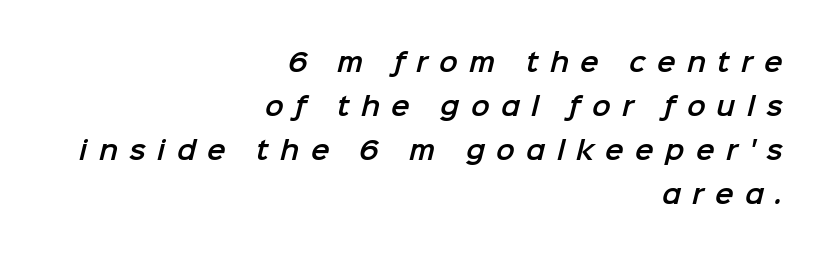
This rendering features lettering with no underline. Students, note that the glyphs here are deliberately spaced far apart. The ragged edge is on the left, which tells us the setting is flush right.
